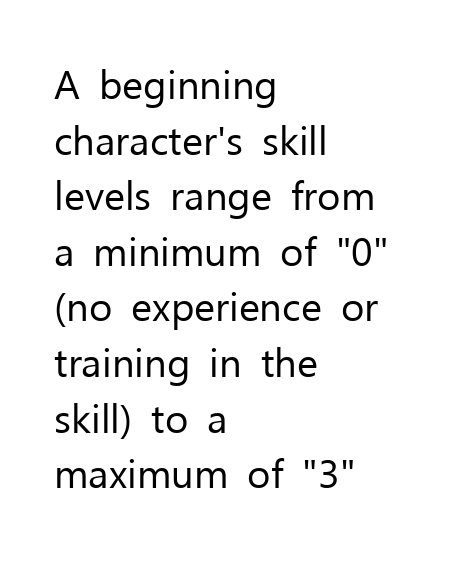
The image shows 40 px regular-weight sans-serif type, upright; set left-aligned, normal line spacing (1.39x), normal letter spacing, not underlined; low stroke contrast and a medium x-height.
